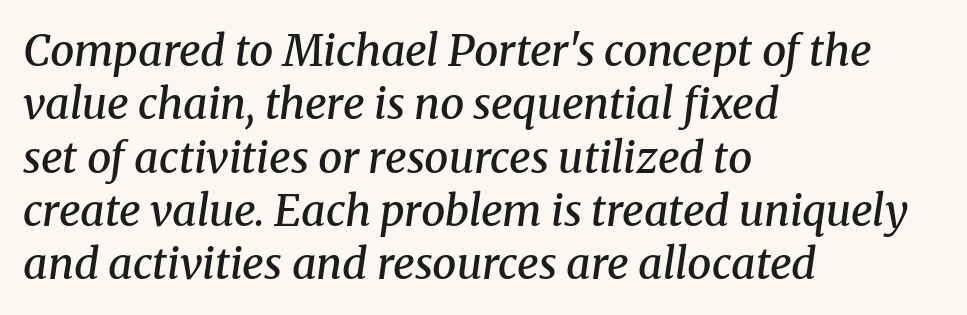
{"serif": "yes", "italic": "yes", "lean": "right", "slant_degrees": 8, "bold": "semi", "weight": "semibold", "width": "normal", "stroke_contrast": "medium", "x_height": "medium", "monospaced": "no", "underline": "no", "align": "left", "line_spacing_ratio": 1.24, "letter_spacing": "normal", "letter_spacing_em": 0.0, "glyph_px": 43}
